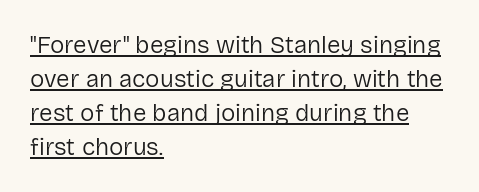
The image shows 24 px text type, upright; set left-aligned, normal line spacing (1.41x), normal letter spacing, underlined.
